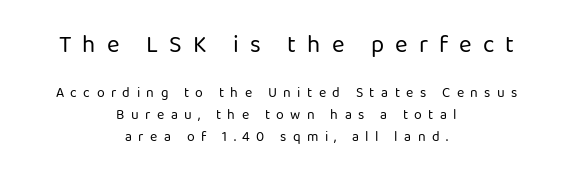
There is plenty of visible air inserted between adjacent glyphs. Check under the words: just untouched page. Is the type heavy? It reads as light-to-regular instead. Here the first block reads like a headline and the second like body copy. Centered paragraph, ragged on both sides.
